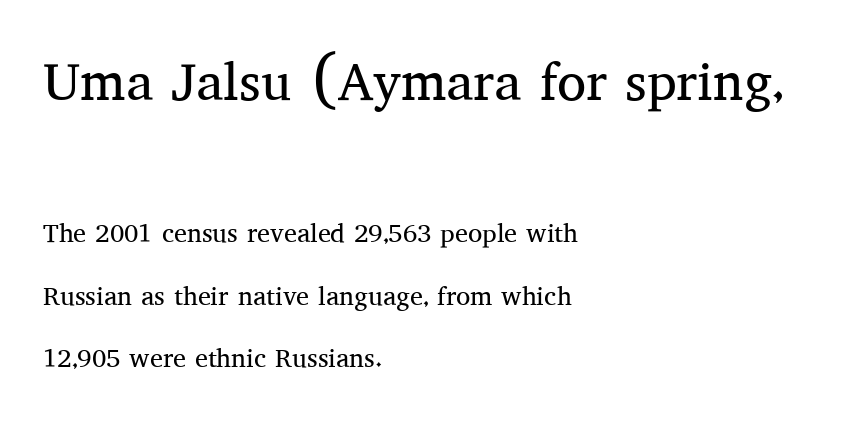
Classification — serif. Any mark beneath the type? The region is blank. Notice the wide empty band between every row — that's loose leading. This is not heavy type; no bold has been used.
